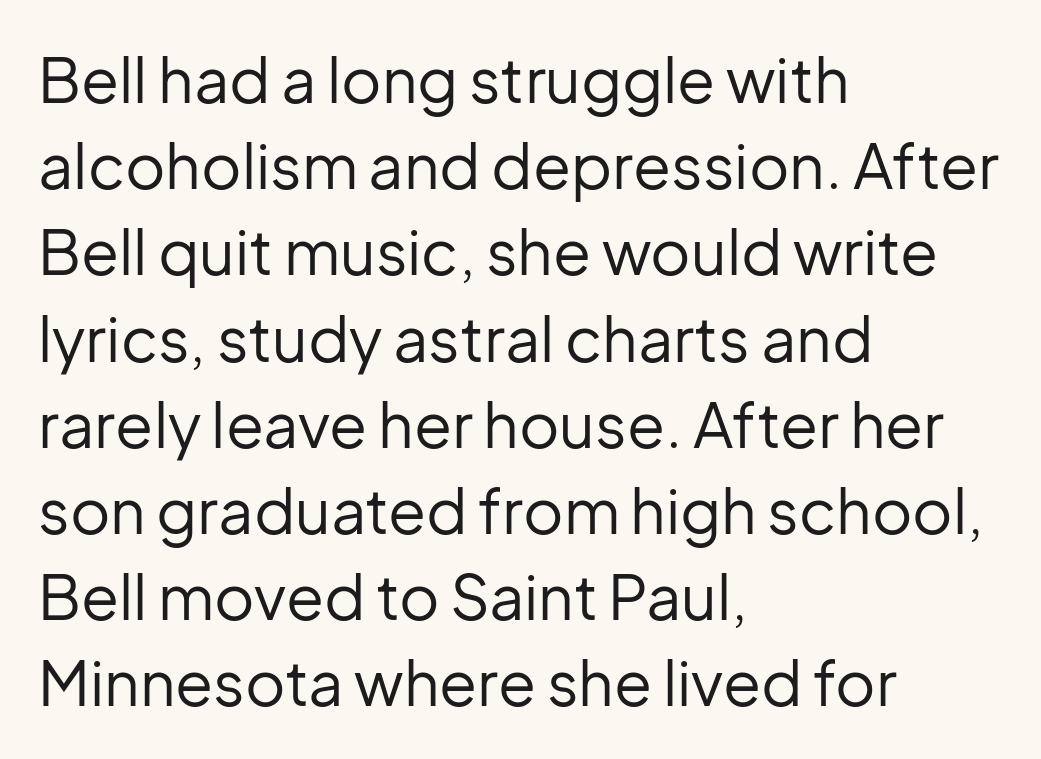
{"serif": "no", "italic": "no", "bold": "no", "weight": "regular", "width": "normal", "stroke_contrast": "low", "x_height": "medium", "monospaced": "no", "underline": "no", "align": "left", "line_spacing": "normal", "line_spacing_ratio": 1.39, "letter_spacing": "normal", "letter_spacing_em": 0.0, "glyph_px": 62}
